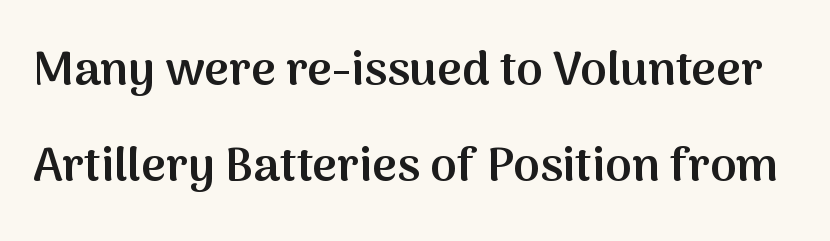
The image shows 48 px semibold sans-serif type, upright; set loose line spacing (2.0x), normal letter spacing, not underlined; medium stroke contrast and a medium x-height.
